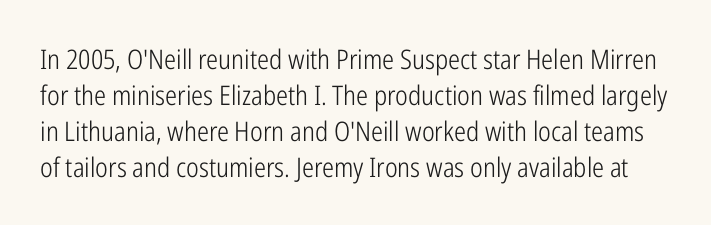
Nope, not italic — everything's standing straight. Only glyphs here, with clear space below each row. This rendering leaves character spacing at its baseline value. The lines sit at an ordinary, default distance from one another. Ink coverage per letter is moderate at most.
